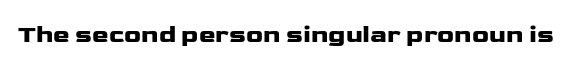
If you drew a line through each stem, it would be perfectly vertical. Characters follow at the spacing the type designer built in. The words here are not underlined.
